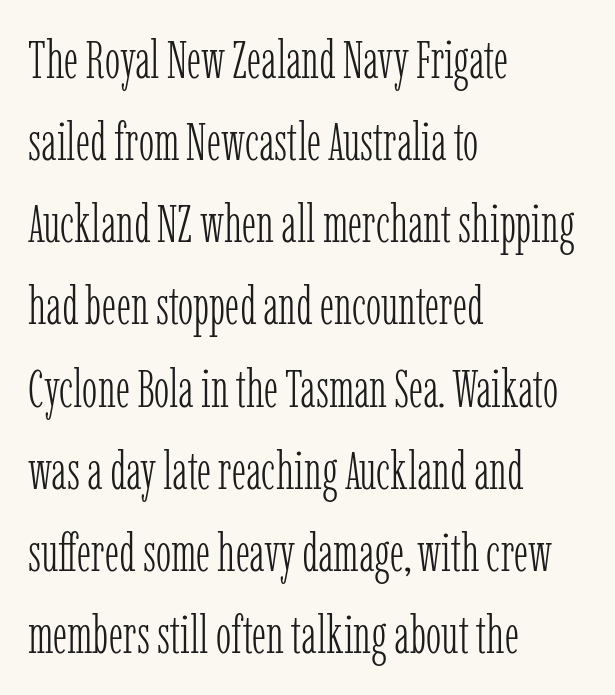
{"serif": "yes", "italic": "no", "bold": "no", "weight": "light", "width": "condensed", "stroke_contrast": "low", "x_height": "medium", "monospaced": "no", "underline": "no", "align": "left", "line_spacing": "normal", "line_spacing_ratio": 1.58, "letter_spacing": "normal", "letter_spacing_em": 0.0, "glyph_px": 52}
